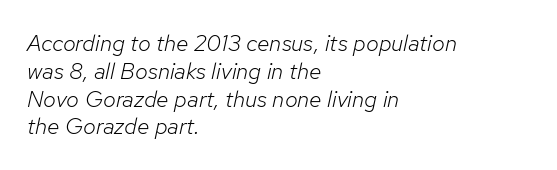
The image shows 23 px text type, italic (leaning right); set left-aligned, line spacing 1.21x, normal letter spacing, not underlined.
